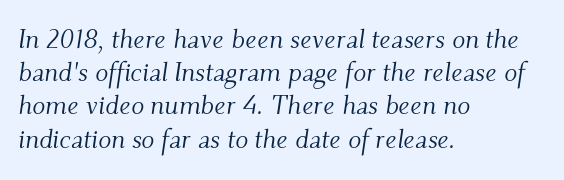
{"italic": "yes", "lean": "right", "slant_degrees": 9, "bold": "no", "underline": "no", "align": "left", "line_spacing_ratio": 1.23, "letter_spacing": "normal", "letter_spacing_em": 0.0, "glyph_px": 27}
